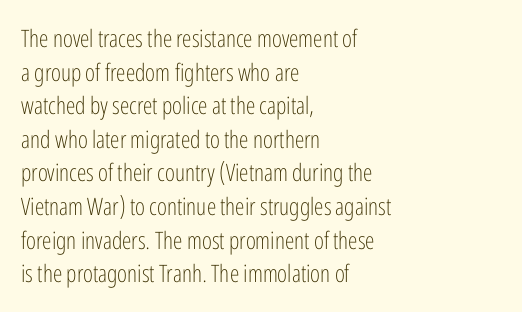
Does the copy run flush right? No — it runs flush left. Does extra space separate the letters? No, they use regular spacing. The letters look calm and open, with moderate or lighter stems. Beneath every word, the page is bare. Normally led — the rows are evenly, conventionally spaced.
